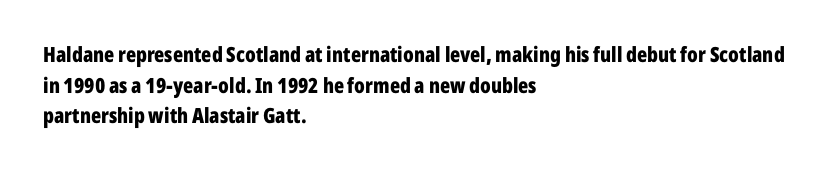
Q: Is the text bold? A: Yes.
Q: Is the text italic (slanted)? A: No, it is upright.
Q: Is the text underlined? A: No.
Q: How is the paragraph aligned? A: Left-aligned.
Q: Is the spacing between letters normal or unusually wide? A: Normal.
Q: Is the spacing between lines tight, normal or loose? A: Normal.
